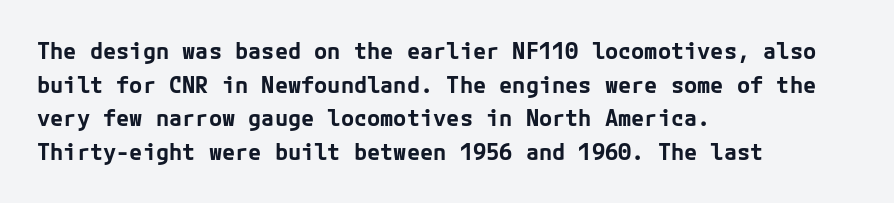
Q: Is the text bold? A: Yes.
Q: Is the text italic (slanted)? A: No, it is upright.
Q: Is the text underlined? A: No.
Q: How is the paragraph aligned? A: Left-aligned.
Q: Is the spacing between letters normal or unusually wide? A: Normal.
Q: Is the spacing between lines tight, normal or loose? A: Normal.
